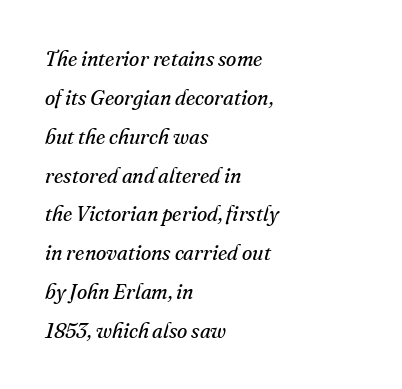
Q: Is the text bold? A: No.
Q: Is the text italic (slanted)? A: Yes, it leans right by about 16 degrees.
Q: Is the text underlined? A: No.
Q: How is the paragraph aligned? A: Left-aligned.
Q: Is the spacing between letters normal or unusually wide? A: Normal.
